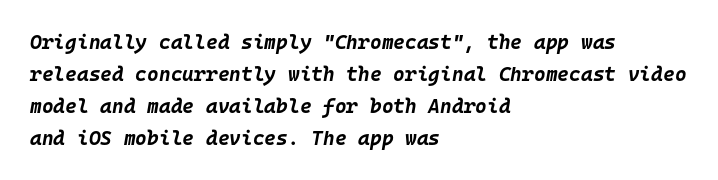
{"italic": "yes", "lean": "right", "slant_degrees": 10, "bold": "yes", "underline": "no", "align": "left", "line_spacing": "normal", "line_spacing_ratio": 1.6, "letter_spacing": "normal", "letter_spacing_em": 0.0, "glyph_px": 20}
